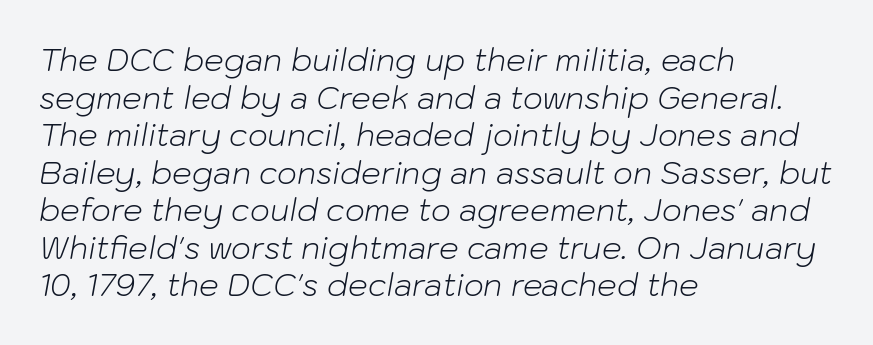
Q: Is the text bold? A: No.
Q: Is the text italic (slanted)? A: Yes, it leans right by about 10 degrees.
Q: Is the text underlined? A: No.
Q: How is the paragraph aligned? A: Left-aligned.
Q: Is the spacing between letters normal or unusually wide? A: Normal.
Q: Width (condensed, normal, or wide)? A: Normal.
Q: Stroke contrast? A: Low.
Q: x-height? A: Medium.
Q: Monospaced? A: No.
